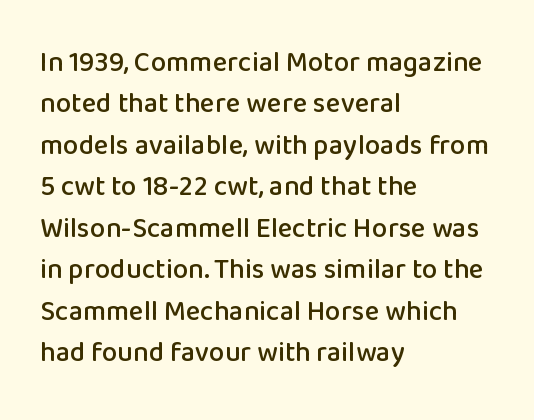
The image shows 28 px sans-serif type, upright; set left-aligned, normal line spacing (1.48x), normal letter spacing, not underlined; low stroke contrast and a medium x-height.
